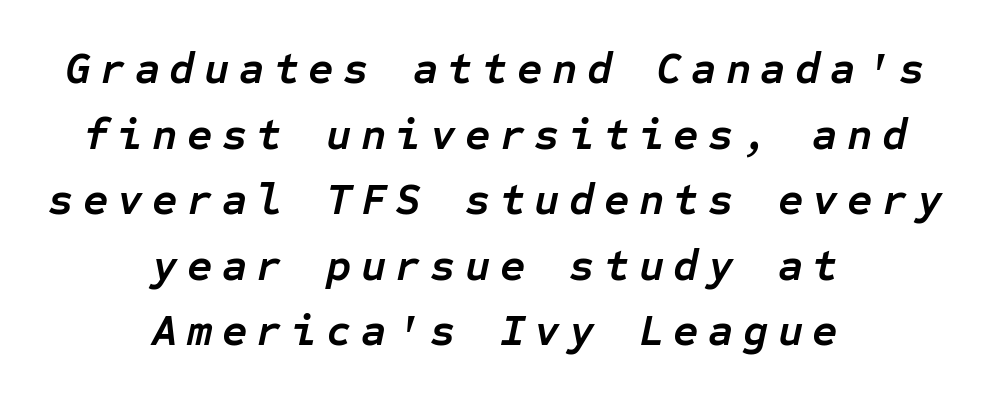
Q: Is the text bold? A: Yes.
Q: Is the text italic (slanted)? A: Yes, it leans right by about 12 degrees.
Q: Is the text underlined? A: No.
Q: How is the paragraph aligned? A: Centered.
Q: Is the spacing between letters normal or unusually wide? A: Unusually wide.
Q: Is the spacing between lines tight, normal or loose? A: Normal.
Q: Width (condensed, normal, or wide)? A: Normal.
Q: Stroke contrast? A: Low.
Q: x-height? A: Medium.
Q: Monospaced? A: Yes.
